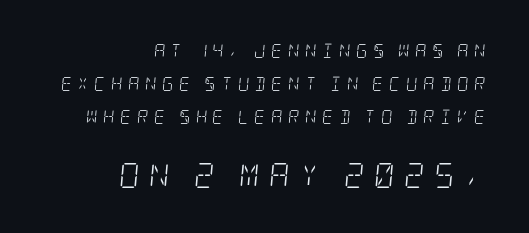
The gaps between neighbouring characters are conspicuously large. The paragraph shown leans on its right margin. A great deal of white space separates one row of letters from the next. Slanted lettering throughout. Look at the glyph heights: the lower group is clearly the bigger setting. Stroke thickness stays within the range of a standard reading face or lighter.
